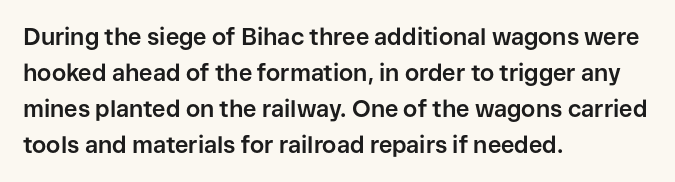
The image shows 23 px bold type, upright; set left-aligned, normal line spacing (1.56x), normal letter spacing, not underlined.
